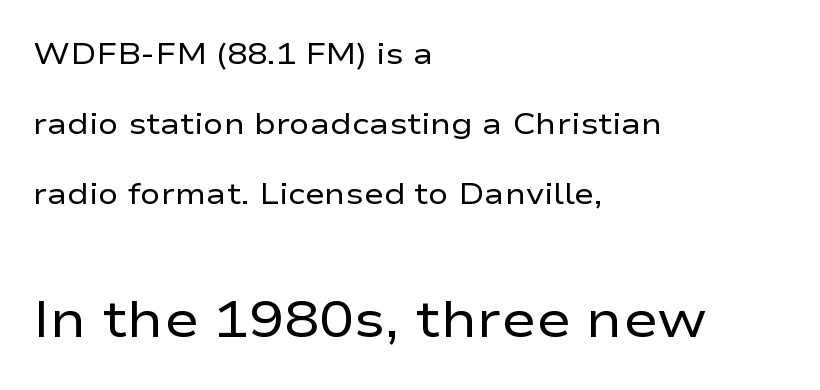
Tracking value appears to be zero — textbook default spacing. Does the leading feel generous? Absolutely, it's lavish. The face used here is proportionally spaced, like ordinary book or web type. Nope, not italic — everything's standing straight. A student would call this left alignment; a typographer would say flush left, rag right.
